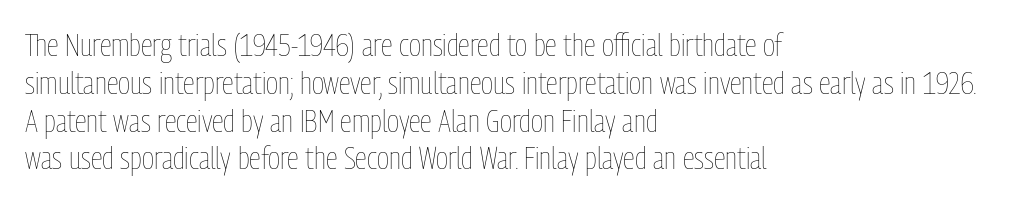
Q: Is the text bold? A: No.
Q: Is the text italic (slanted)? A: No, it is upright.
Q: Is the text underlined? A: No.
Q: How is the paragraph aligned? A: Left-aligned.
Q: Is the spacing between letters normal or unusually wide? A: Normal.
Q: Width (condensed, normal, or wide)? A: Condensed.
Q: Stroke contrast? A: Low.
Q: x-height? A: Medium.
Q: Monospaced? A: No.
